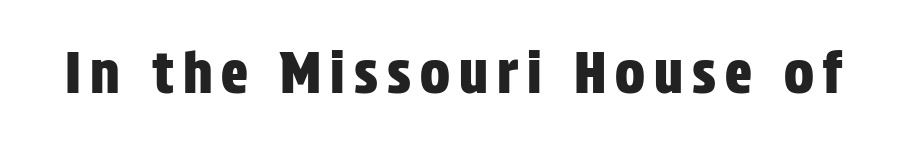
{"serif": "no", "italic": "no", "width": "condensed", "stroke_contrast": "low", "x_height": "large", "monospaced": "no", "underline": "no", "glyph_px": 56}
